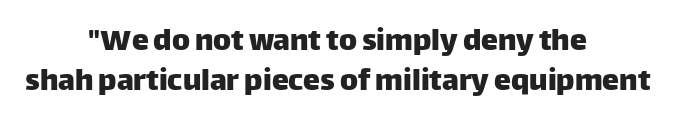
Proportional: the letters do not fall into vertical columns. The specimen reads as upright at a glance. This is sans-serif lettering, the kind often seen on screens and signage. Each line is balanced around a shared central axis.
